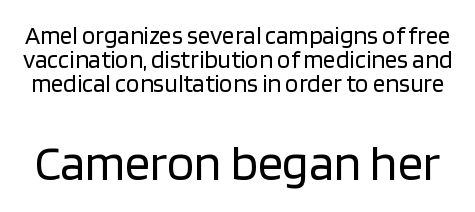
Character widths vary here, with narrow letters taking less room than wide ones. The baseline area is clear. Quick note: not italic, upright. Students, observe: this is what under-led, compact text looks like. The strokes are not fattened; the text isn't bold.
